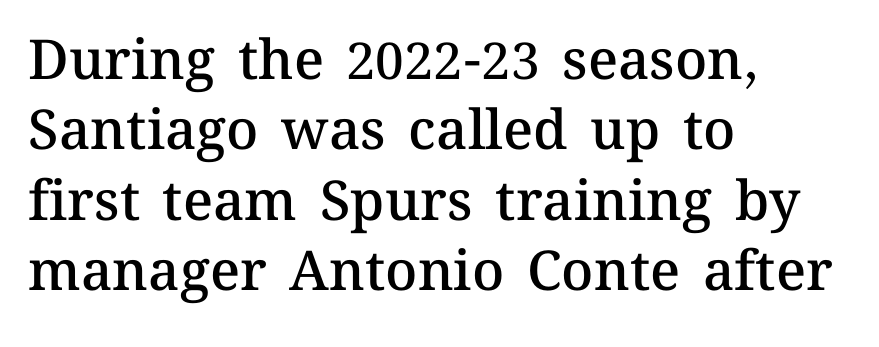
Regular leading. The space beneath each line is pristine and unruled. The letters sit at their default tracking, neither squeezed nor spread. Casual observation: everything's shoved over to the left.
